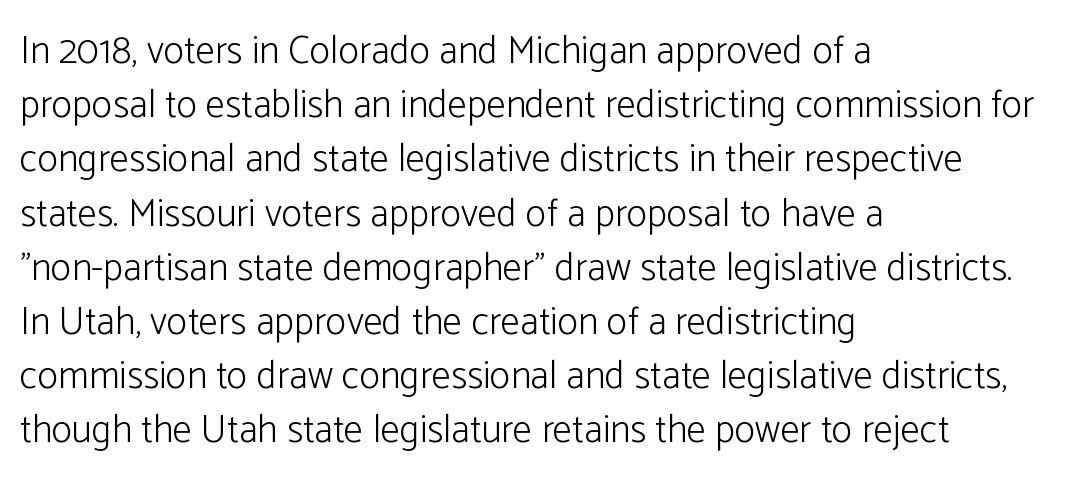
{"serif": "no", "italic": "no", "bold": "no", "weight": "light", "width": "normal", "stroke_contrast": "low", "x_height": "medium", "monospaced": "no", "underline": "no", "align": "left", "line_spacing": "normal", "line_spacing_ratio": 1.39, "letter_spacing": "normal", "letter_spacing_em": 0.0, "glyph_px": 39}
